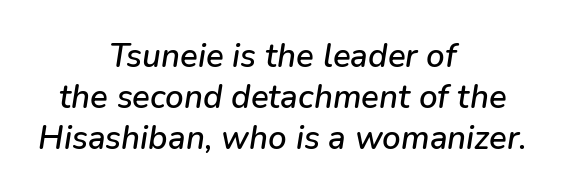
{"italic": "yes", "lean": "right", "slant_degrees": 9, "width": "normal", "stroke_contrast": "low", "x_height": "medium", "monospaced": "no", "underline": "no", "align": "center", "line_spacing": "normal", "line_spacing_ratio": 1.25, "letter_spacing": "normal", "letter_spacing_em": 0.0, "glyph_px": 33}
